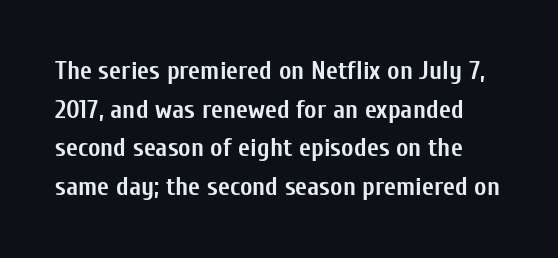
{"italic": "no", "bold": "yes", "underline": "no", "line_spacing": "normal", "line_spacing_ratio": 1.49, "letter_spacing": "normal", "letter_spacing_em": 0.0, "glyph_px": 26}
